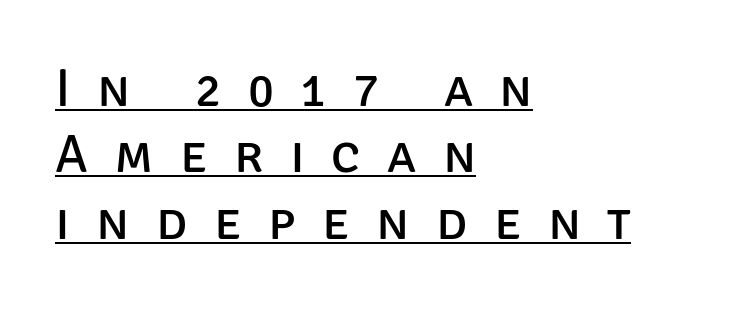
{"serif": "no", "italic": "no", "bold": "no", "weight": "regular", "width": "normal", "stroke_contrast": "low", "x_height": "large", "monospaced": "no", "underline": "yes", "align": "left", "line_spacing_ratio": 1.23, "letter_spacing": "wide", "letter_spacing_em": 0.49, "glyph_px": 54}
